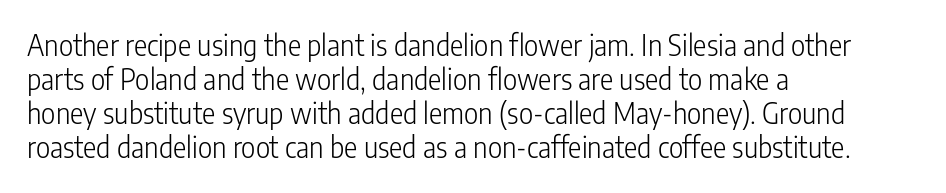
{"serif": "no", "italic": "no", "bold": "no", "weight": "light", "width": "condensed", "stroke_contrast": "low", "x_height": "medium", "monospaced": "no", "underline": "no", "align": "left", "line_spacing_ratio": 1.22, "letter_spacing": "normal", "letter_spacing_em": 0.0, "glyph_px": 28}
